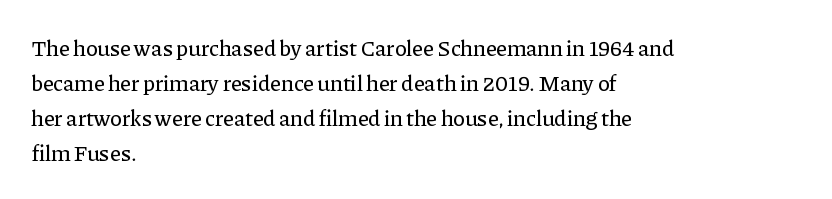
Q: Is the text italic (slanted)? A: No, it is upright.
Q: Is the text underlined? A: No.
Q: How is the paragraph aligned? A: Left-aligned.
Q: Is the spacing between letters normal or unusually wide? A: Normal.
Q: Is the spacing between lines tight, normal or loose? A: Normal.
